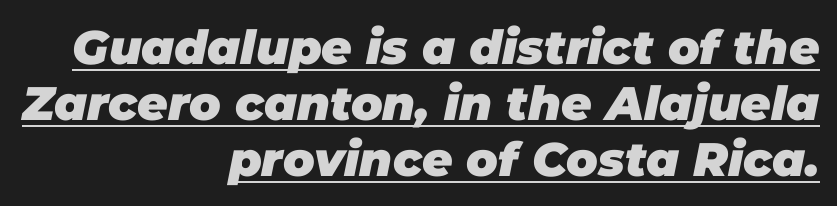
Q: Is the text bold? A: Yes.
Q: Is the text italic (slanted)? A: Yes, it leans right by about 11 degrees.
Q: Is the text underlined? A: Yes.
Q: How is the paragraph aligned? A: Right-aligned.
Q: Is the spacing between letters normal or unusually wide? A: Normal.
Q: Width (condensed, normal, or wide)? A: Normal.
Q: Stroke contrast? A: Low.
Q: x-height? A: Large.
Q: Monospaced? A: No.
